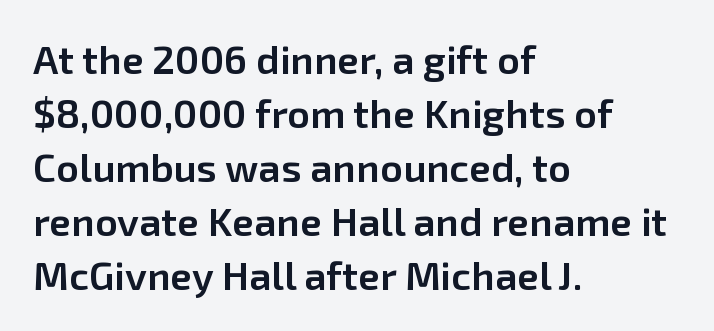
Q: Is the text bold? A: Semi-bold.
Q: Is the text italic (slanted)? A: No, it is upright.
Q: Is the typeface a serif or a sans-serif typeface? A: Sans-serif.
Q: Is the text underlined? A: No.
Q: How is the paragraph aligned? A: Left-aligned.
Q: Is the spacing between letters normal or unusually wide? A: Normal.
Q: Is the spacing between lines tight, normal or loose? A: Normal.
Q: Width (condensed, normal, or wide)? A: Normal.
Q: Stroke contrast? A: Low.
Q: x-height? A: Medium.
Q: Monospaced? A: No.
